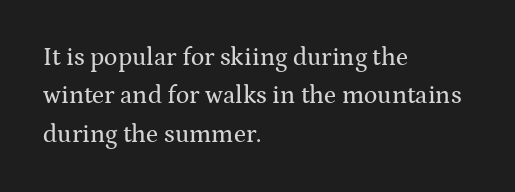
{"italic": "no", "underline": "no", "align": "left", "line_spacing": "normal", "line_spacing_ratio": 1.54, "letter_spacing": "normal", "letter_spacing_em": 0.0, "glyph_px": 25}
